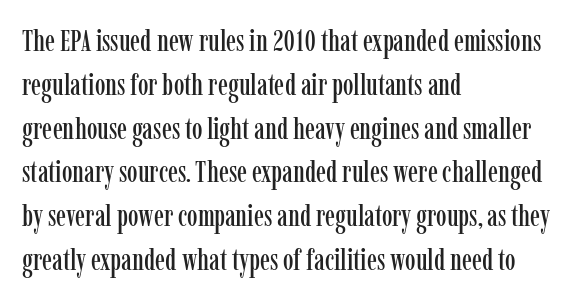
The image shows 30 px condensed serif type, upright; set left-aligned, normal line spacing (1.46x), normal letter spacing, not underlined; low stroke contrast and a medium x-height.
